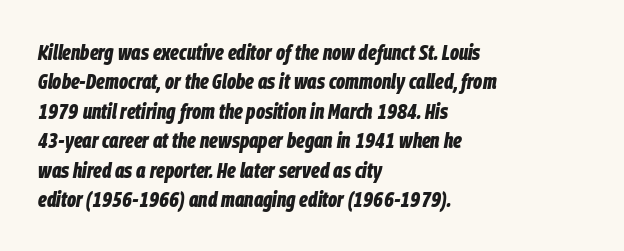
The image shows 22 px bold type, italic (leaning right); set left-aligned, normal line spacing (1.34x), normal letter spacing, not underlined.
